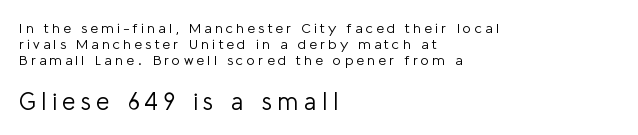
The image shows 24 px text type, upright; set left-aligned, tight line spacing (1.15x), unusually wide letter spacing (+0.23 em), not underlined; the second (bottom) block is 1.71x larger.
